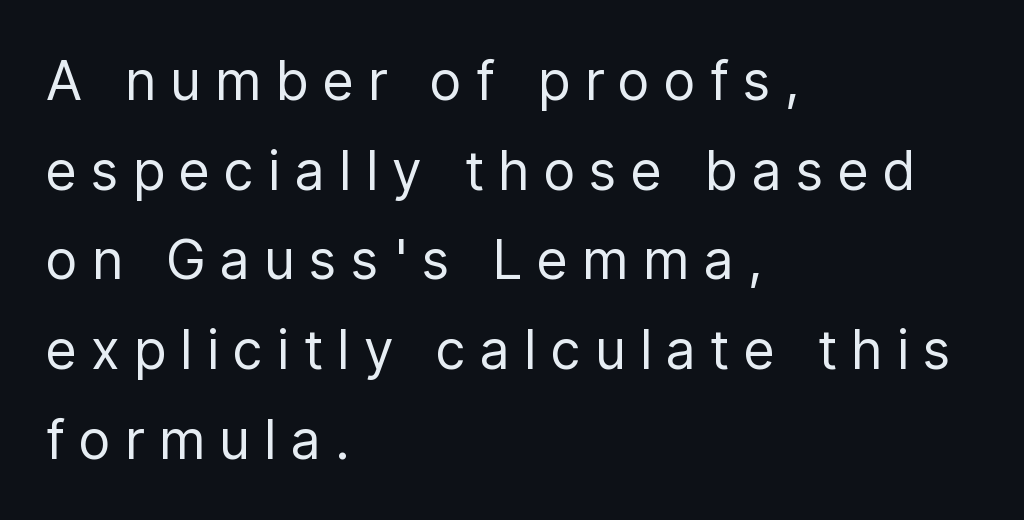
The image shows 54 px regular-weight, condensed sans-serif type, upright; set left-aligned, normal line spacing (1.66x), unusually wide letter spacing (+0.3 em), not underlined; low stroke contrast and a medium x-height.
